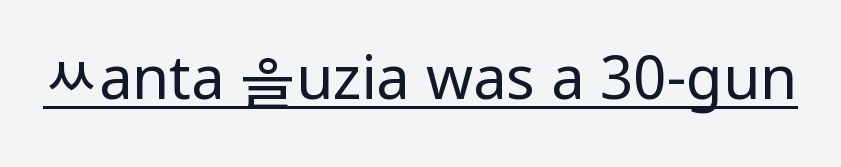
The image shows 60 px regular-weight, condensed sans-serif type, upright; set normal letter spacing, underlined; low stroke contrast.
